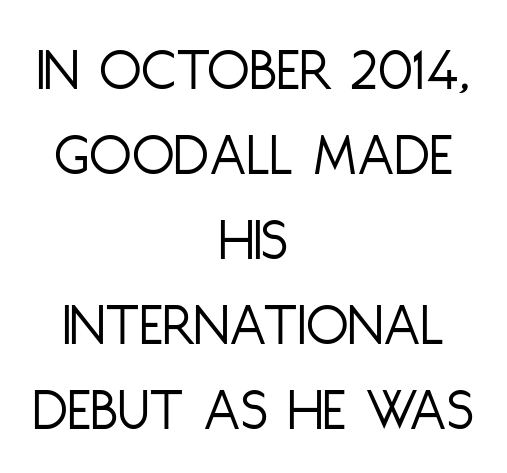
{"serif": "no", "italic": "no", "bold": "no", "weight": "light", "width": "condensed", "stroke_contrast": "low", "x_height": "large", "monospaced": "no", "underline": "no", "align": "center", "line_spacing": "normal", "line_spacing_ratio": 1.37, "letter_spacing": "normal", "letter_spacing_em": 0.0, "glyph_px": 62}
